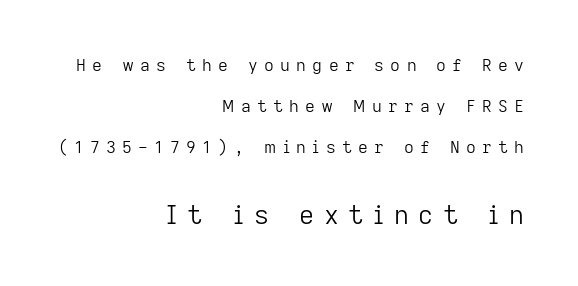
The image shows 26 px text type, upright; set right-aligned, loose line spacing (2.41x), unusually wide letter spacing (+0.37 em), not underlined; the second (bottom) block is 1.53x larger.
